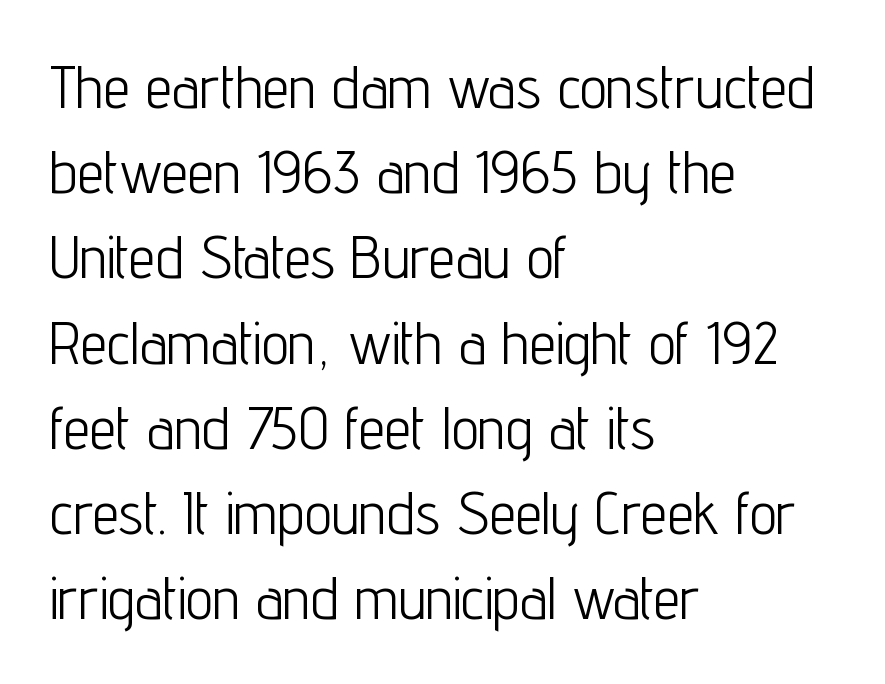
{"serif": "no", "italic": "no", "bold": "no", "weight": "light", "width": "condensed", "stroke_contrast": "low", "x_height": "medium", "monospaced": "no", "underline": "no", "align": "left", "line_spacing": "normal", "line_spacing_ratio": 1.42, "letter_spacing": "normal", "letter_spacing_em": 0.0, "glyph_px": 60}
